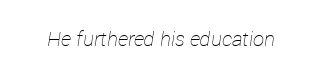
Words appear dense and cohesive because spacing is normal. The area under the type is left untouched. The strokes are not fattened; the text isn't bold. The whole block is typeset with a tilt.
